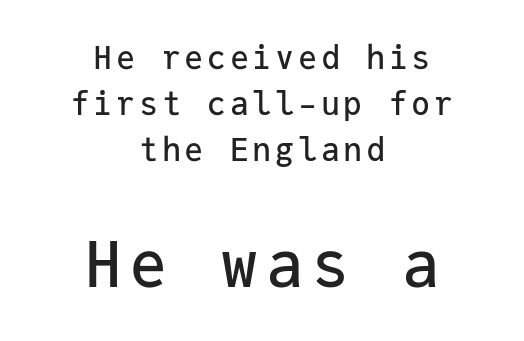
The image shows 64 px sans-serif type, upright, monospaced; set centered, normal line spacing (1.43x), not underlined; the second (bottom) block is 2.0x larger; low stroke contrast and a medium x-height.
